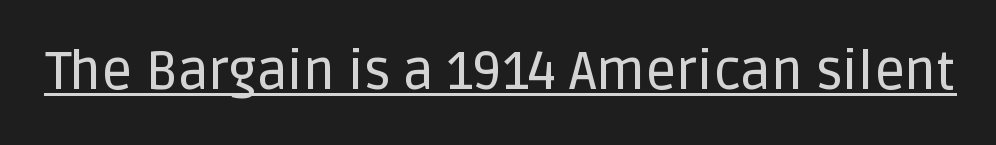
{"serif": "no", "italic": "no", "width": "normal", "stroke_contrast": "low", "x_height": "large", "monospaced": "no", "underline": "yes", "letter_spacing": "normal", "letter_spacing_em": 0.0, "glyph_px": 53}
